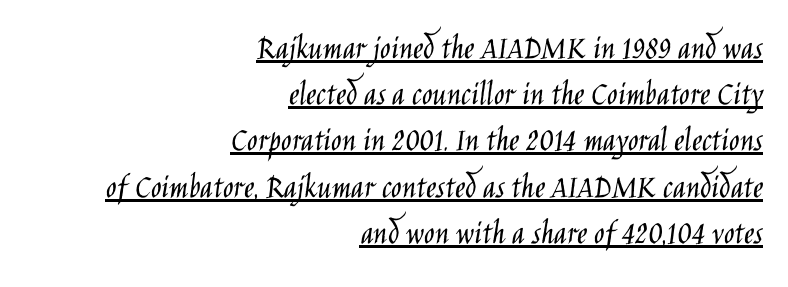
The image shows 35 px light, condensed sans-serif type; set right-aligned, normal line spacing (1.32x), normal letter spacing, underlined; low stroke contrast and a large x-height.
